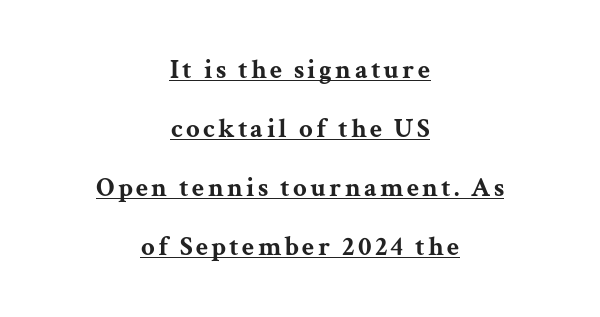
The image shows 27 px bold type, upright; set centered, loose line spacing (2.18x), underlined.
